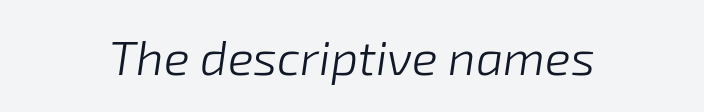
Centered paragraph, ragged on both sides. Rendered with sloped, italic letterforms. Caption: face not bold, strokes unweighted. Glyph-to-glyph distance matches everyday printed text. These lines are rendered in a variable-pitch font. Quick note: underline off.
